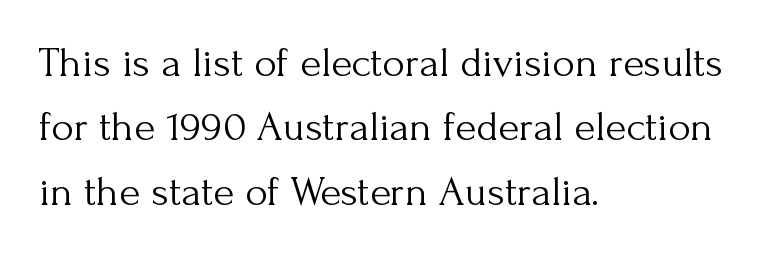
{"serif": "yes", "italic": "no", "bold": "no", "weight": "light", "width": "normal", "stroke_contrast": "medium", "x_height": "small", "monospaced": "no", "underline": "no", "align": "left", "line_spacing": "normal", "line_spacing_ratio": 1.5, "letter_spacing": "normal", "letter_spacing_em": 0.0, "glyph_px": 43}
